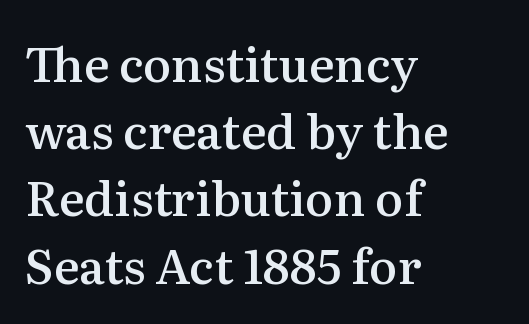
{"serif": "yes", "italic": "no", "bold": "semi", "weight": "semibold", "width": "normal", "stroke_contrast": "medium", "x_height": "medium", "monospaced": "no", "underline": "no", "align": "left", "line_spacing": "normal", "line_spacing_ratio": 1.4, "letter_spacing": "normal", "letter_spacing_em": 0.0, "glyph_px": 48}
